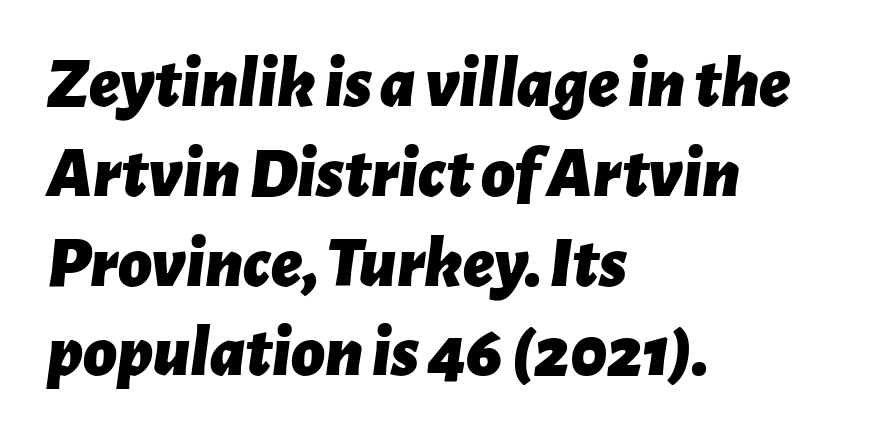
The face used here is rendered with its standard letterfit. The text carries the slant typical of an italic or oblique font. Does the copy run flush right? No — it runs flush left. Check the space under the baseline: it is left empty.
